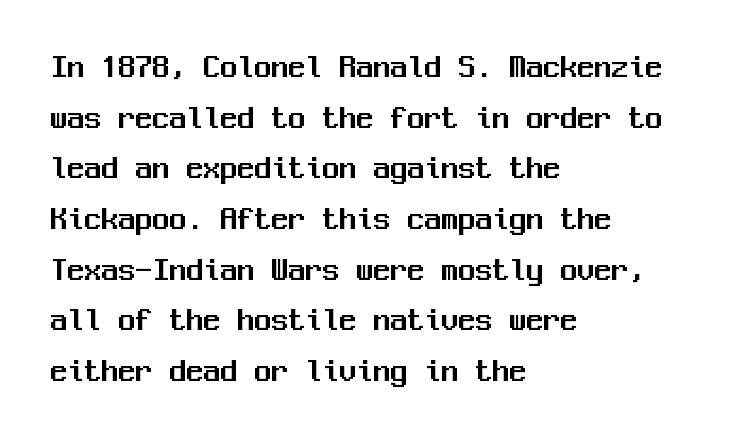
Q: Is the text italic (slanted)? A: No, it is upright.
Q: Is the typeface a serif or a sans-serif typeface? A: Sans-serif.
Q: Is the text underlined? A: No.
Q: How is the paragraph aligned? A: Left-aligned.
Q: Is the spacing between letters normal or unusually wide? A: Normal.
Q: Is the spacing between lines tight, normal or loose? A: Normal.
Q: Width (condensed, normal, or wide)? A: Normal.
Q: Stroke contrast? A: Medium.
Q: x-height? A: Medium.
Q: Monospaced? A: Yes.
